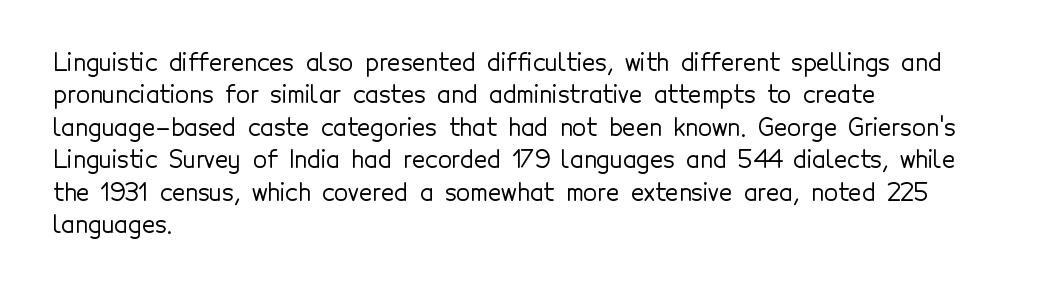
The image shows 23 px text type, upright; set left-aligned, normal line spacing (1.41x), normal letter spacing, not underlined.
